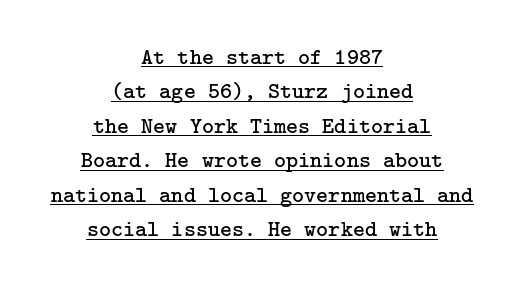
{"italic": "no", "bold": "no", "underline": "yes", "align": "center", "line_spacing": "normal", "line_spacing_ratio": 1.5, "letter_spacing": "normal", "letter_spacing_em": 0.0, "glyph_px": 23}
